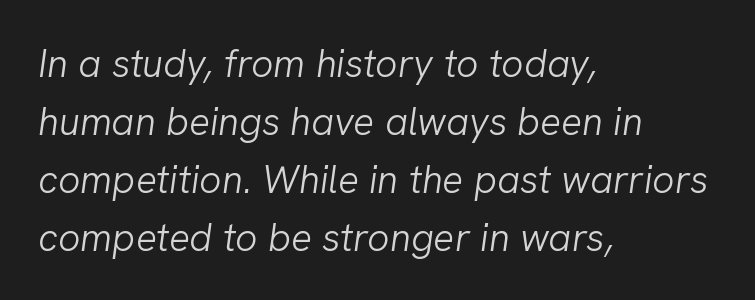
A typesetter would call this proportional, since set widths differ per character. The strokes carry an ordinary text weight at most. Line spacing here is normal. Words float on clear page, feet unadorned.
